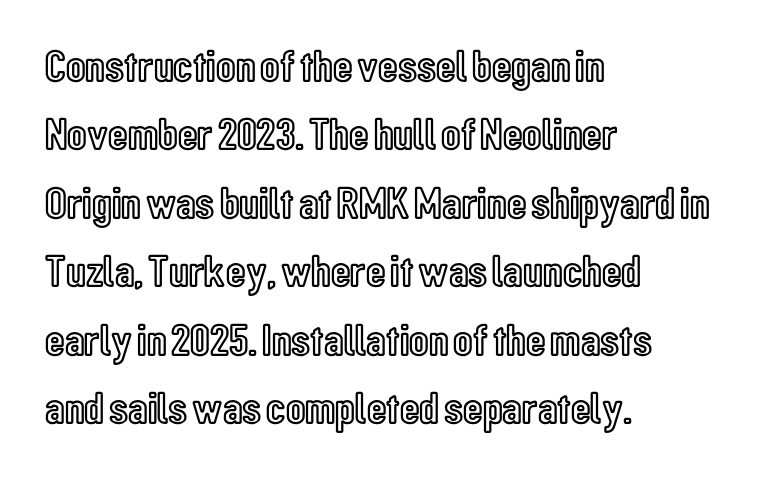
{"italic": "no", "width": "condensed", "x_height": "medium", "monospaced": "no", "underline": "no", "align": "left", "line_spacing": "normal", "line_spacing_ratio": 1.52, "letter_spacing": "normal", "letter_spacing_em": 0.0, "glyph_px": 45}
